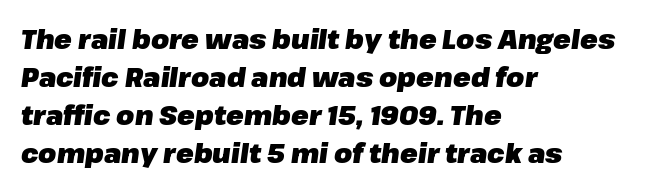
The image shows 26 px bold type, italic (leaning right); set left-aligned, normal line spacing (1.46x), normal letter spacing, not underlined.
